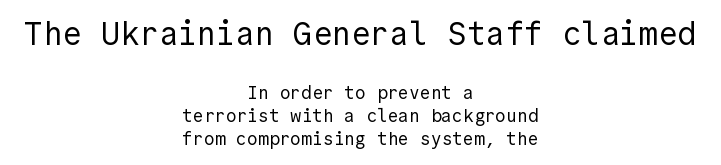
The image shows 32 px regular-weight sans-serif type, upright; set centered, normal line spacing (1.27x), normal letter spacing, not underlined; the first (top) block is 1.78x larger; a medium x-height.
